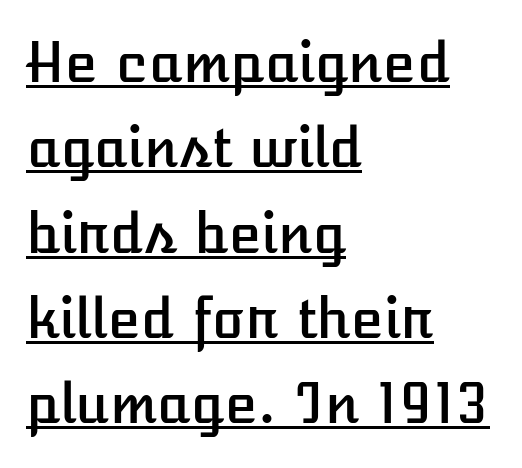
A typesetter would call this proportional, since set widths differ per character. Notice how descenders clear the ascenders below comfortably — that's standard leading. In CSS terms this would be text-align: left. This sample uses plain, unmodified letter spacing. Unlike italic type, these characters show no tilt at all.
